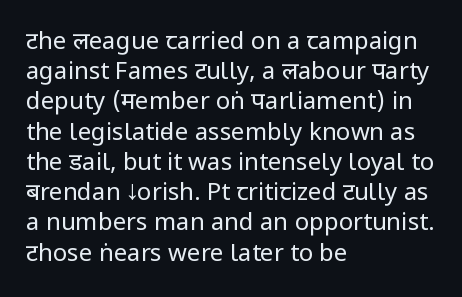
{"italic": "no", "bold": "no", "underline": "no", "align": "left", "line_spacing": "normal", "line_spacing_ratio": 1.26, "letter_spacing": "normal", "letter_spacing_em": 0.0, "glyph_px": 24}
